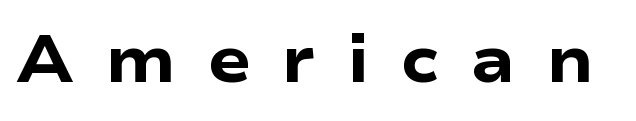
Q: Is the text bold? A: Yes.
Q: Is the text italic (slanted)? A: No, it is upright.
Q: Is the typeface a serif or a sans-serif typeface? A: Sans-serif.
Q: Is the text underlined? A: No.
Q: Is the spacing between letters normal or unusually wide? A: Unusually wide.
Q: Width (condensed, normal, or wide)? A: Wide.
Q: Stroke contrast? A: Low.
Q: x-height? A: Medium.
Q: Monospaced? A: No.
